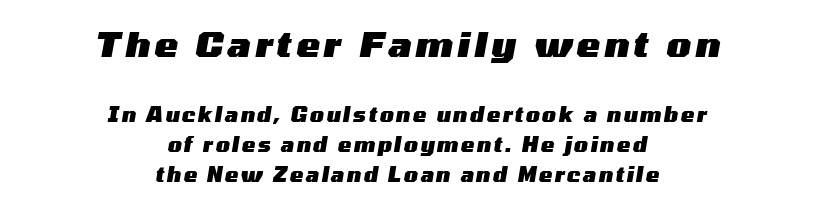
The image shows 35 px heavy, wide type, italic (leaning right); set centered, normal line spacing (1.5x), not underlined; the first (top) block is 1.75x larger; medium stroke contrast and a medium x-height.
